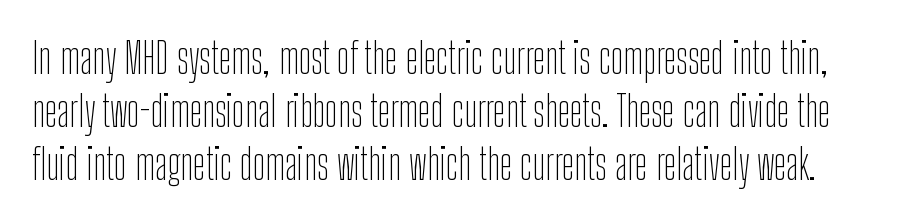
Q: Is the text bold? A: No.
Q: Is the text italic (slanted)? A: No, it is upright.
Q: Is the typeface a serif or a sans-serif typeface? A: Sans-serif.
Q: Is the text underlined? A: No.
Q: Is the spacing between letters normal or unusually wide? A: Normal.
Q: Is the spacing between lines tight, normal or loose? A: Normal.
Q: Width (condensed, normal, or wide)? A: Condensed.
Q: Stroke contrast? A: Low.
Q: x-height? A: Medium.
Q: Monospaced? A: No.
